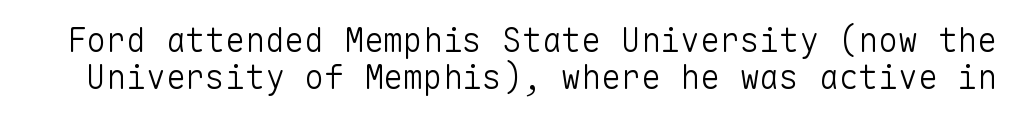
Fixed-width glyphs throughout — classic coding-font behaviour. Observe the absence of serifs on each vertical stroke in this sample. The line-height multiplier appears low, near solid setting. The lettering stays uniformly vertical, giving the passage a roman look.
